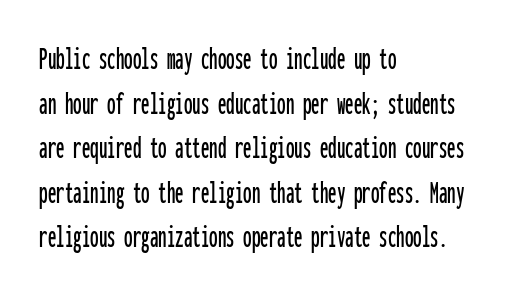
The image shows 34 px condensed sans-serif type, upright, monospaced; set left-aligned, normal line spacing (1.31x), normal letter spacing, not underlined; low stroke contrast and a medium x-height.
